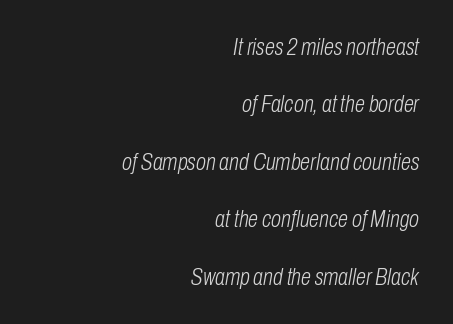
The image shows 23 px text type, italic (leaning right); set right-aligned, loose line spacing (2.5x), normal letter spacing, not underlined.
